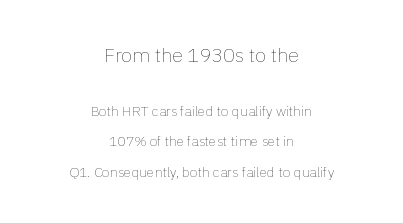
{"italic": "no", "bold": "no", "underline": "no", "align": "center", "line_spacing": "loose", "line_spacing_ratio": 2.19, "letter_spacing": "normal", "letter_spacing_em": 0.0, "larger_block": "first", "size_ratio": 1.43, "glyph_px": 20}
